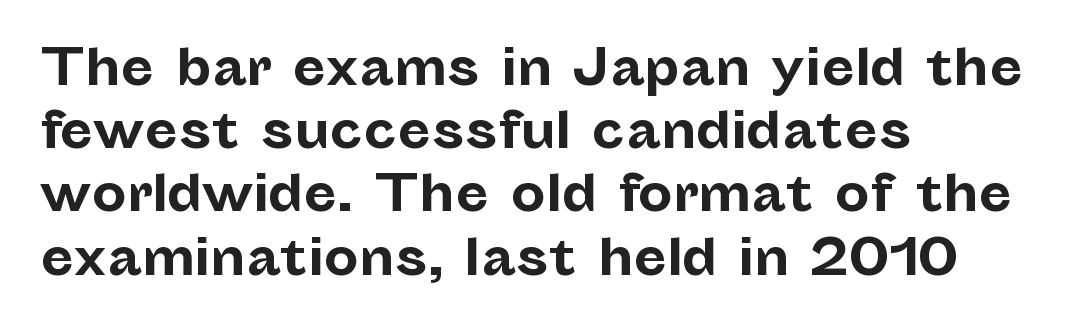
The image shows 49 px bold sans-serif type, upright; set left-aligned, normal line spacing (1.29x), normal letter spacing, not underlined; low stroke contrast and a medium x-height.
